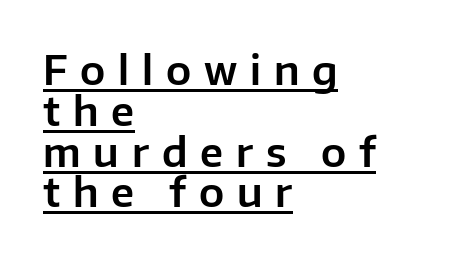
Q: Is the text italic (slanted)? A: No, it is upright.
Q: Is the typeface a serif or a sans-serif typeface? A: Sans-serif.
Q: Is the text underlined? A: Yes.
Q: How is the paragraph aligned? A: Left-aligned.
Q: Is the spacing between letters normal or unusually wide? A: Unusually wide.
Q: Is the spacing between lines tight, normal or loose? A: Tight.
Q: Width (condensed, normal, or wide)? A: Normal.
Q: Stroke contrast? A: Low.
Q: x-height? A: Medium.
Q: Monospaced? A: No.
